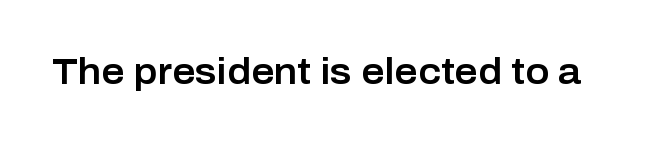
The image shows 36 px sans-serif type, upright; set normal letter spacing, not underlined; low stroke contrast and a medium x-height.
